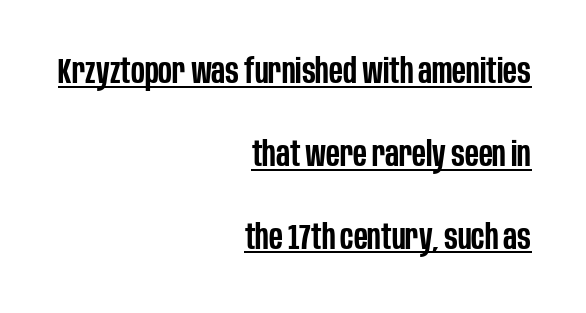
{"serif": "no", "italic": "no", "bold": "semi", "weight": "semibold", "width": "condensed", "stroke_contrast": "low", "x_height": "large", "monospaced": "no", "underline": "yes", "align": "right", "line_spacing": "loose", "line_spacing_ratio": 2.37, "letter_spacing": "normal", "letter_spacing_em": 0.0, "glyph_px": 35}
